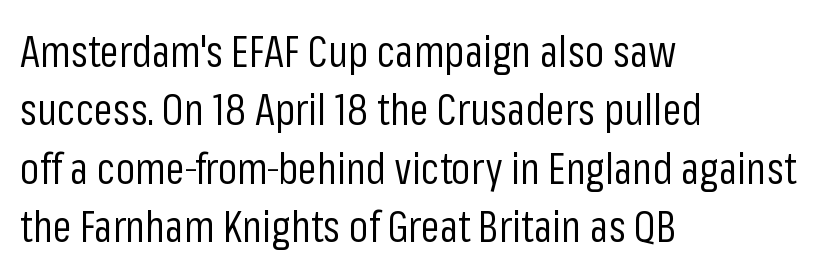
{"serif": "no", "italic": "no", "bold": "no", "weight": "regular", "width": "condensed", "stroke_contrast": "low", "x_height": "medium", "monospaced": "no", "underline": "no", "align": "left", "line_spacing": "normal", "line_spacing_ratio": 1.36, "letter_spacing": "normal", "letter_spacing_em": 0.0, "glyph_px": 43}
